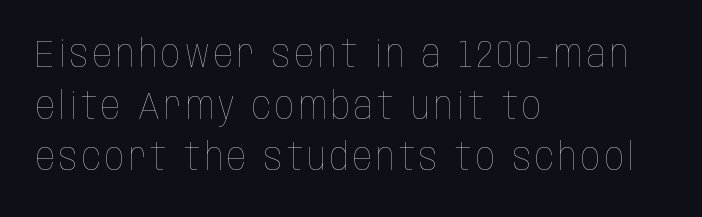
Short and long lines alike share a common starting point at left. This rendering features lettering with no underline. Honestly, the row spacing looks completely unremarkable. The letters stand upright; this is a roman face. The face looks like a standard text weight, possibly lighter. The face used here is proportionally spaced, like ordinary book or web type.
